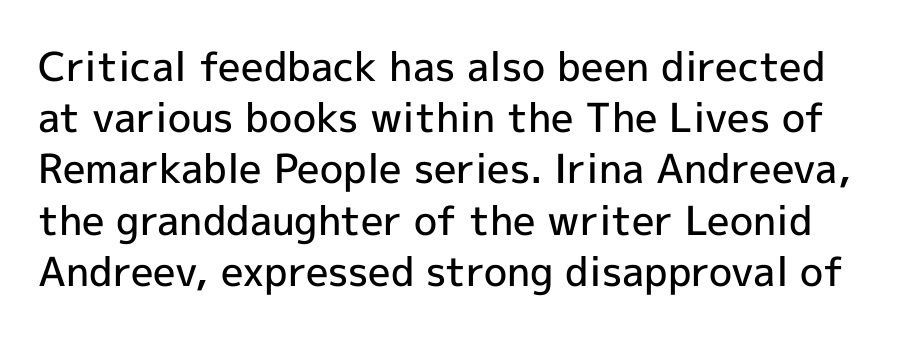
{"serif": "no", "italic": "no", "bold": "semi", "weight": "semibold", "width": "normal", "x_height": "medium", "monospaced": "no", "underline": "no", "line_spacing": "normal", "line_spacing_ratio": 1.28, "letter_spacing": "normal", "letter_spacing_em": 0.0, "glyph_px": 40}
